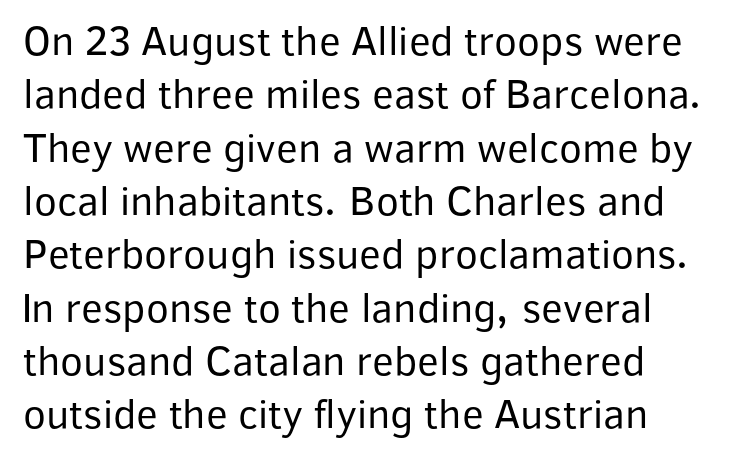
Q: Is the text bold? A: No.
Q: Is the text italic (slanted)? A: No, it is upright.
Q: Is the typeface a serif or a sans-serif typeface? A: Sans-serif.
Q: Is the text underlined? A: No.
Q: Is the spacing between letters normal or unusually wide? A: Normal.
Q: Is the spacing between lines tight, normal or loose? A: Normal.
Q: Width (condensed, normal, or wide)? A: Normal.
Q: Stroke contrast? A: Low.
Q: x-height? A: Medium.
Q: Monospaced? A: No.
